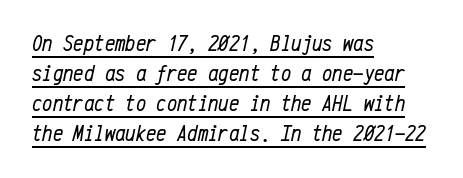
{"italic": "yes", "lean": "right", "slant_degrees": 12, "bold": "no", "underline": "yes", "align": "left", "line_spacing": "normal", "line_spacing_ratio": 1.3, "letter_spacing": "normal", "letter_spacing_em": 0.0, "glyph_px": 23}
